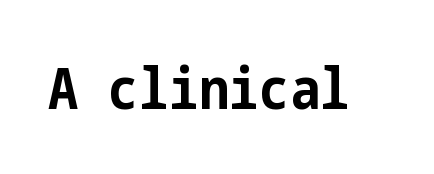
{"serif": "no", "italic": "no", "bold": "yes", "weight": "bold", "width": "condensed", "stroke_contrast": "low", "x_height": "medium", "underline": "no", "letter_spacing": "normal", "letter_spacing_em": 0.0, "glyph_px": 57}
